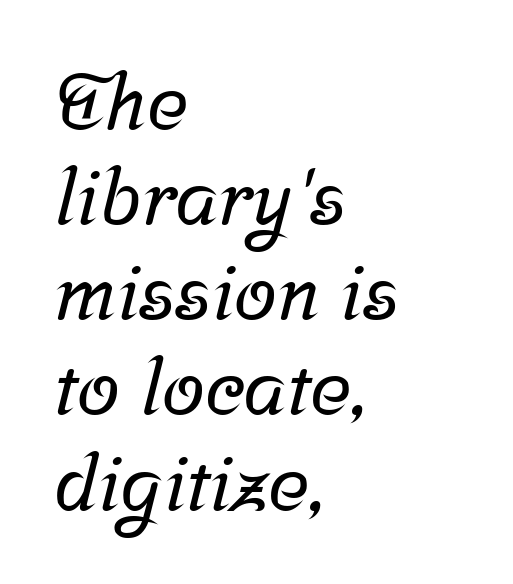
{"width": "normal", "stroke_contrast": "low", "x_height": "medium", "monospaced": "no", "underline": "no", "align": "left", "line_spacing_ratio": 1.22, "letter_spacing": "normal", "letter_spacing_em": 0.0, "glyph_px": 78}
